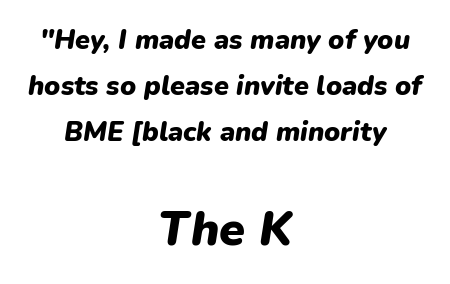
The image shows 47 px heavy type, italic (leaning right); set centered, line spacing 1.71x, normal letter spacing, not underlined; the second (bottom) block is 1.74x larger; low stroke contrast and a medium x-height.
